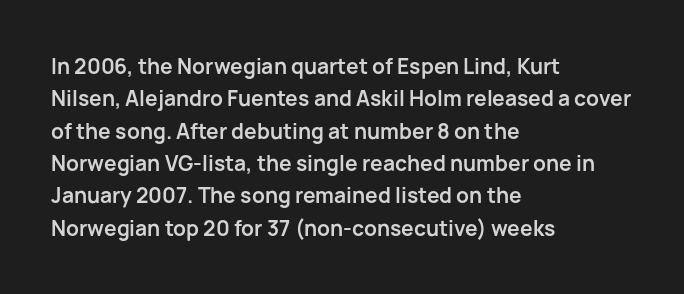
The image shows 21 px bold type, upright; set left-aligned, normal line spacing (1.54x), normal letter spacing, not underlined.
